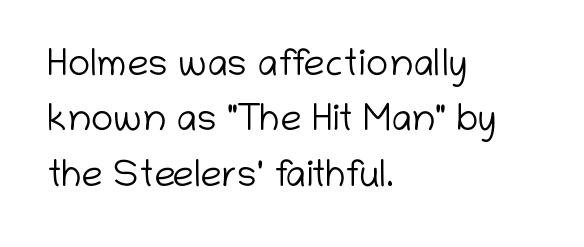
Q: Is the text bold? A: No.
Q: Is the text italic (slanted)? A: No, it is upright.
Q: Is the typeface a serif or a sans-serif typeface? A: Sans-serif.
Q: Is the text underlined? A: No.
Q: How is the paragraph aligned? A: Left-aligned.
Q: Is the spacing between letters normal or unusually wide? A: Normal.
Q: Is the spacing between lines tight, normal or loose? A: Normal.
Q: Width (condensed, normal, or wide)? A: Normal.
Q: Stroke contrast? A: Low.
Q: x-height? A: Medium.
Q: Monospaced? A: No.
